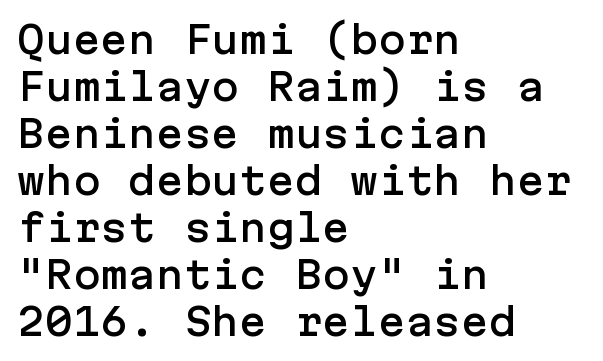
Posture: straight, roman, zero tilt. What kind of face is this? One without serifs — a sans. Bare-footed words on every line. The lines in this sample share a left origin and differ only in where they stop. The rows are spaced the way most documents space them. Compared with typical body copy, the letter spacing here is the same.
